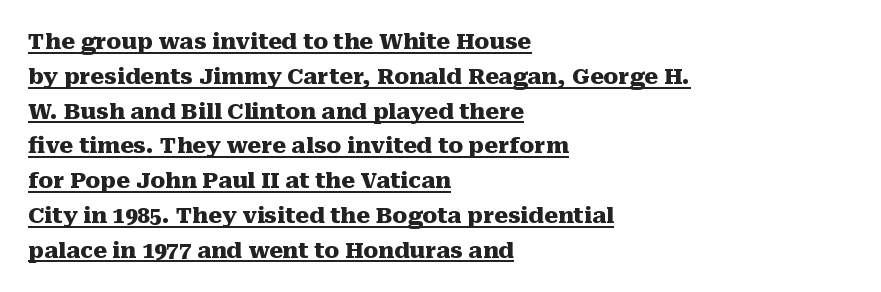
Q: Is the text bold? A: Yes.
Q: Is the text italic (slanted)? A: No, it is upright.
Q: Is the text underlined? A: Yes.
Q: How is the paragraph aligned? A: Left-aligned.
Q: Is the spacing between letters normal or unusually wide? A: Normal.
Q: Is the spacing between lines tight, normal or loose? A: Normal.
